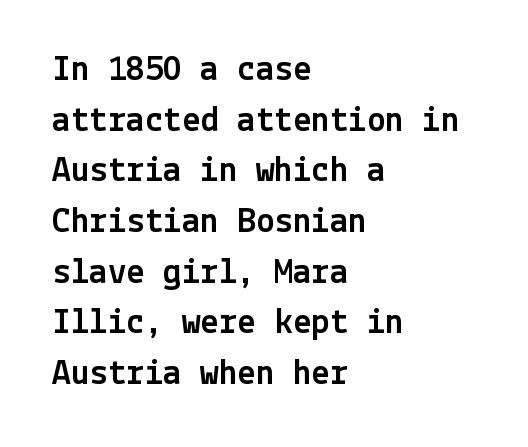
The image shows 37 px sans-serif type, upright; set left-aligned, normal line spacing (1.37x), normal letter spacing, not underlined; a medium x-height.
